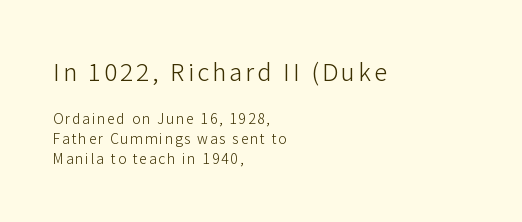
Q: Is the text bold? A: No.
Q: Is the text italic (slanted)? A: No, it is upright.
Q: Is the text underlined? A: No.
Q: How is the paragraph aligned? A: Left-aligned.
Q: Is the spacing between lines tight, normal or loose? A: Normal.
Q: Which block of text is set in a larger size, the first (top) or the second (bottom)? A: The first (top) one.
